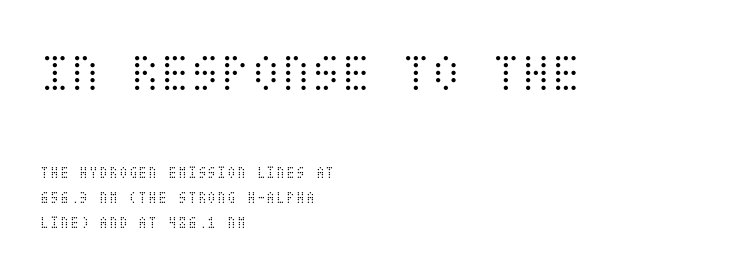
The image shows 55 px light, condensed type, upright; set left-aligned, normal line spacing (1.41x), normal letter spacing, not underlined; the first (top) block is 3.06x larger; medium stroke contrast and a large x-height.
